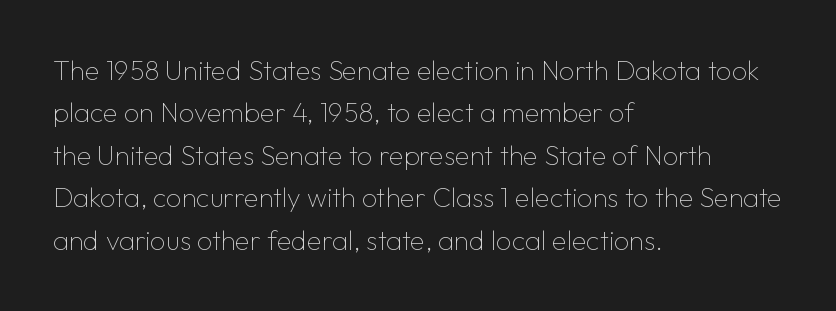
The image shows 27 px text type, upright; set left-aligned, normal line spacing (1.57x), normal letter spacing, not underlined.
